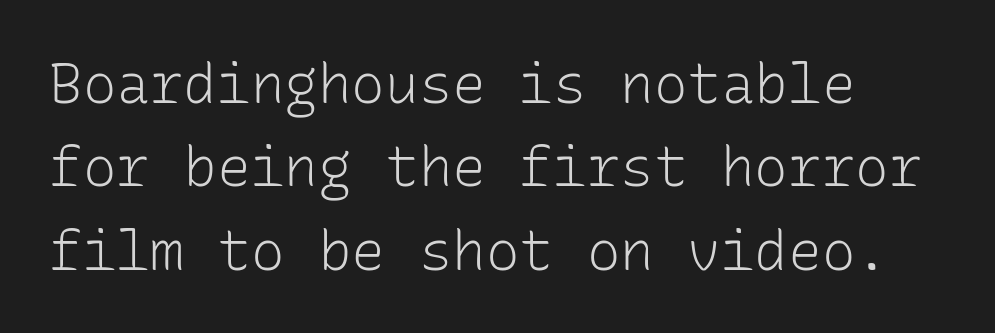
Horizontally, the lines are justified to the leading edge only. These glyphs show unthickened strokes, regular width or finer. Rule under the text: the space is simply empty. Font category for this specimen: sans-serif.
